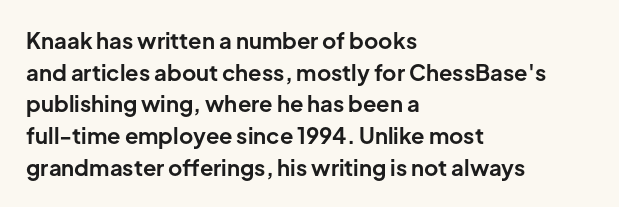
The image shows 22 px bold type, upright; set left-aligned, normal line spacing (1.44x), normal letter spacing, not underlined.
